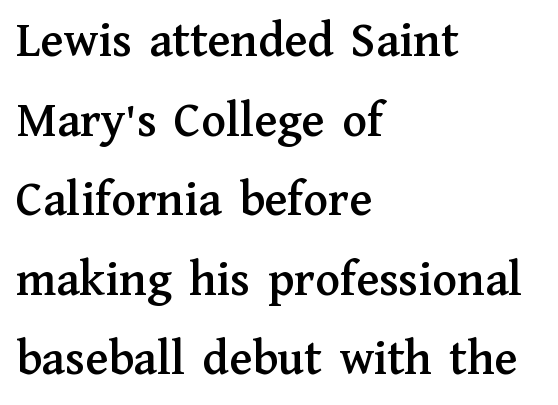
{"serif": "yes", "italic": "no", "width": "normal", "stroke_contrast": "medium", "x_height": "medium", "monospaced": "no", "underline": "no", "align": "left", "line_spacing": "normal", "line_spacing_ratio": 1.56, "letter_spacing": "normal", "letter_spacing_em": 0.0, "glyph_px": 51}
